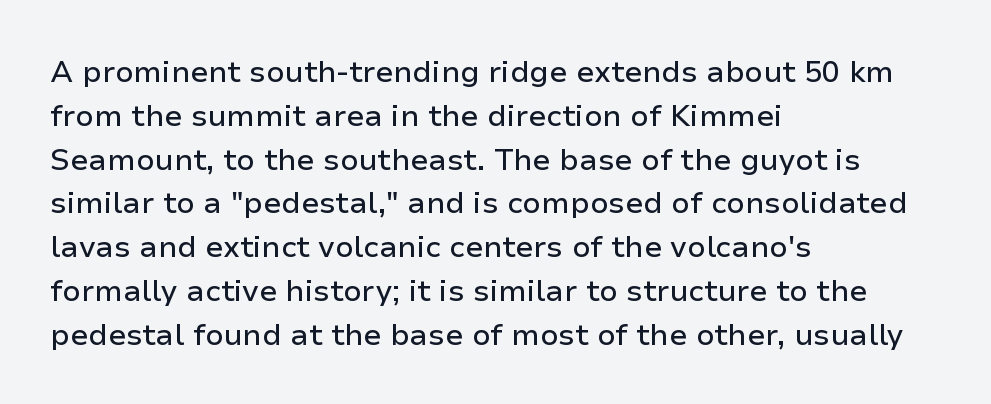
The letterforms sit shoulder to shoulder at normal distance. Is there any slant? The stems are plumb. Each row of text sits above clean, open space. Does the copy run flush right? No — it runs flush left. Regarding leading, the lines here are spaced in the standard way.
